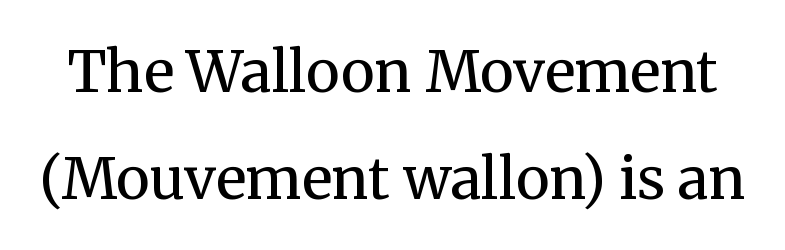
{"serif": "yes", "italic": "no", "bold": "no", "weight": "regular", "width": "normal", "stroke_contrast": "medium", "x_height": "medium", "monospaced": "no", "underline": "no", "line_spacing_ratio": 1.87, "letter_spacing": "normal", "letter_spacing_em": 0.0, "glyph_px": 57}
